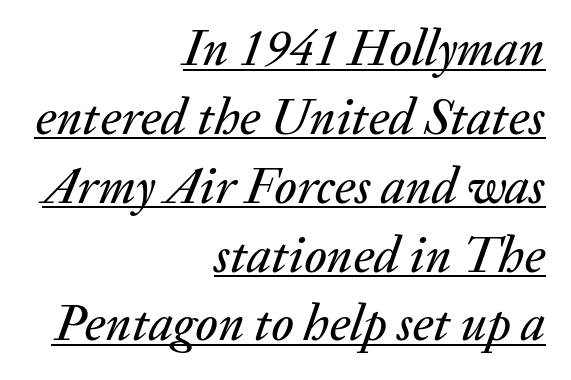
{"italic": "yes", "lean": "right", "slant_degrees": 20, "width": "normal", "stroke_contrast": "medium", "x_height": "medium", "monospaced": "no", "underline": "yes", "align": "right", "line_spacing": "normal", "line_spacing_ratio": 1.35, "letter_spacing": "normal", "letter_spacing_em": 0.0, "glyph_px": 51}
